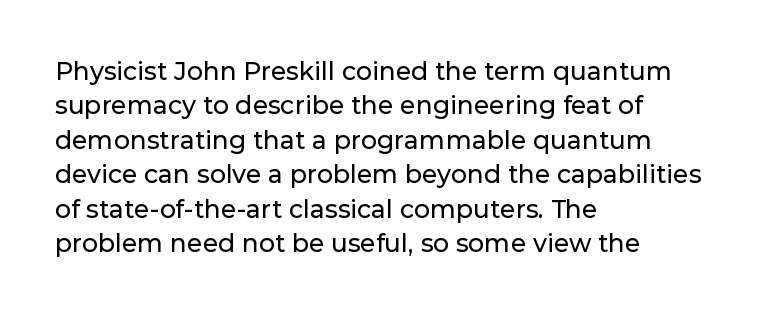
The image shows 25 px text type, upright; set left-aligned, normal line spacing (1.38x), normal letter spacing, not underlined.
